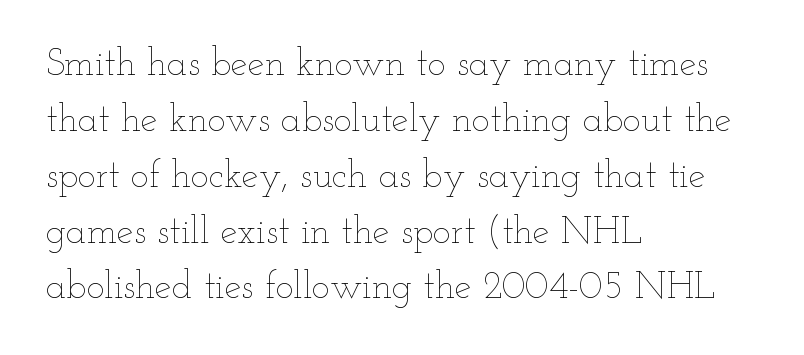
Q: Is the text bold? A: No.
Q: Is the text italic (slanted)? A: No, it is upright.
Q: Is the text underlined? A: No.
Q: How is the paragraph aligned? A: Left-aligned.
Q: Is the spacing between letters normal or unusually wide? A: Normal.
Q: Is the spacing between lines tight, normal or loose? A: Normal.
Q: Width (condensed, normal, or wide)? A: Wide.
Q: Stroke contrast? A: Low.
Q: x-height? A: Small.
Q: Monospaced? A: No.
